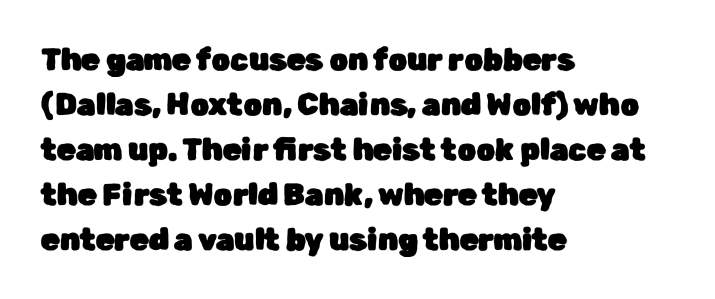
{"serif": "no", "italic": "no", "width": "normal", "stroke_contrast": "low", "x_height": "medium", "monospaced": "no", "underline": "no", "align": "left", "line_spacing": "normal", "line_spacing_ratio": 1.5, "letter_spacing": "normal", "letter_spacing_em": 0.0, "glyph_px": 30}
